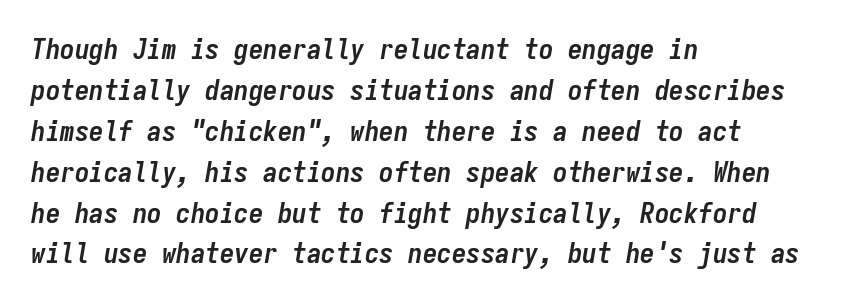
The rendering uses typewriter-style spacing with identical character cells. Whoever set this chose a conventional vertical rhythm. Decoration check: the copy has no underline. The passage is arranged the way most books set body copy — flush left. These words are printed bold, with thick strokes throughout.
